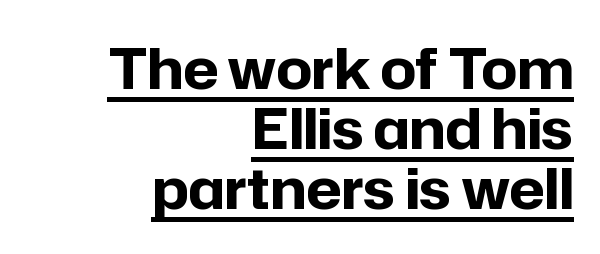
Q: Is the text bold? A: Yes.
Q: Is the text italic (slanted)? A: No, it is upright.
Q: Is the typeface a serif or a sans-serif typeface? A: Sans-serif.
Q: Is the text underlined? A: Yes.
Q: How is the paragraph aligned? A: Right-aligned.
Q: Is the spacing between letters normal or unusually wide? A: Normal.
Q: Is the spacing between lines tight, normal or loose? A: Tight.
Q: Width (condensed, normal, or wide)? A: Normal.
Q: Stroke contrast? A: Low.
Q: x-height? A: Medium.
Q: Monospaced? A: No.
